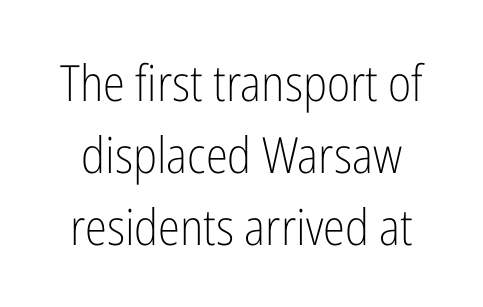
Q: Is the text bold? A: No.
Q: Is the text italic (slanted)? A: No, it is upright.
Q: Is the typeface a serif or a sans-serif typeface? A: Sans-serif.
Q: Is the text underlined? A: No.
Q: Is the spacing between letters normal or unusually wide? A: Normal.
Q: Is the spacing between lines tight, normal or loose? A: Normal.
Q: Width (condensed, normal, or wide)? A: Condensed.
Q: Stroke contrast? A: Low.
Q: x-height? A: Medium.
Q: Monospaced? A: No.
